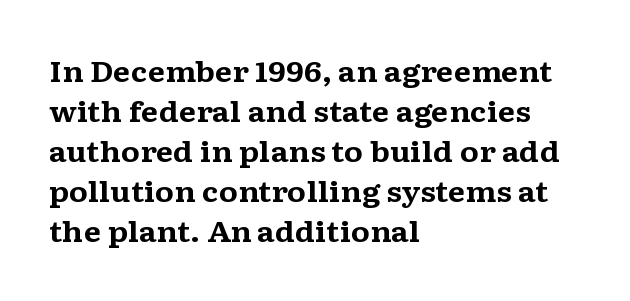
The letters advance in unequal steps, a hallmark of proportional type. You'd pick this weight for a headline — it's a proper bold. Nothing unusual about the tracking: characters are spaced as the font intends. The typography opts for an upright posture over an oblique one. Baseline-to-baseline distance is the conventional proportion of letter height. This rendering employs a face with finishing strokes, i.e., a serif.
